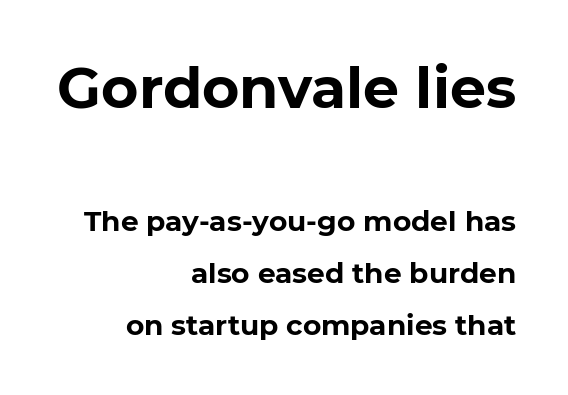
The image shows 57 px bold sans-serif type, upright; set right-aligned, line spacing 1.85x, normal letter spacing, not underlined; the first (top) block is 2.04x larger; low stroke contrast and a medium x-height.
